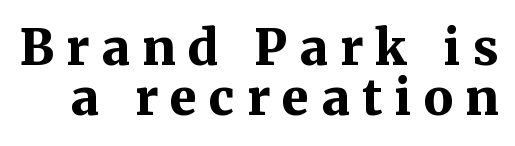
Q: Is the text bold? A: Yes.
Q: Is the text italic (slanted)? A: No, it is upright.
Q: Is the typeface a serif or a sans-serif typeface? A: Serif.
Q: Is the text underlined? A: No.
Q: Is the spacing between letters normal or unusually wide? A: Unusually wide.
Q: Is the spacing between lines tight, normal or loose? A: Tight.
Q: Width (condensed, normal, or wide)? A: Normal.
Q: Stroke contrast? A: Medium.
Q: x-height? A: Medium.
Q: Monospaced? A: No.
